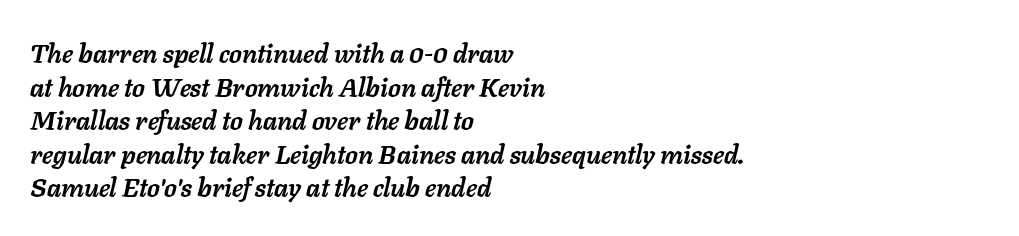
Q: Is the text bold? A: Yes.
Q: Is the text italic (slanted)? A: Yes, it leans right by about 11 degrees.
Q: Is the text underlined? A: No.
Q: How is the paragraph aligned? A: Left-aligned.
Q: Is the spacing between letters normal or unusually wide? A: Normal.
Q: Is the spacing between lines tight, normal or loose? A: Normal.
